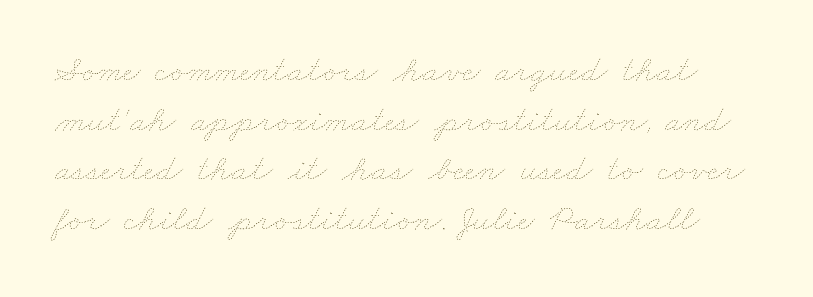
Is this a fixed-width face? No — the glyphs have proportional, varying widths. Nothing unusual about the tracking: characters are spaced as the font intends. Check under the words: just untouched page. The designer left line spacing at the default. Stem width sits at or under what a default text font uses.
